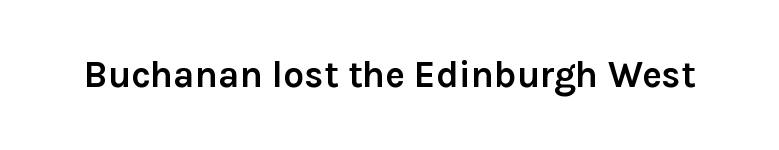
Tracking here is standard; glyphs follow each other at the usual distance. The rendering shows plain stroke endings on the letterforms — a sans-serif design. The foot of each line stays bare and open. The passage shown is emphatically bold.
